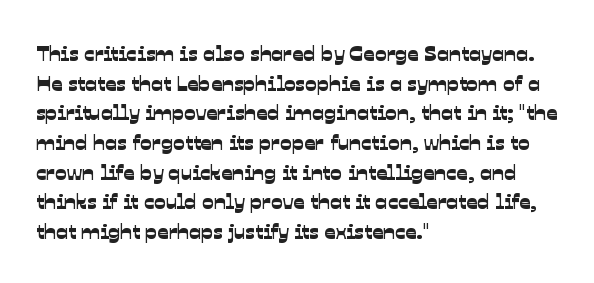
{"underline": "no", "align": "left", "line_spacing": "normal", "line_spacing_ratio": 1.35, "letter_spacing": "normal", "letter_spacing_em": 0.0, "glyph_px": 22}
